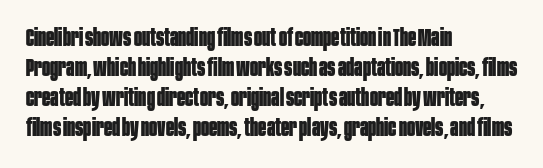
The image shows 24 px bold type, upright; set left-aligned, normal line spacing (1.25x), normal letter spacing, not underlined.
